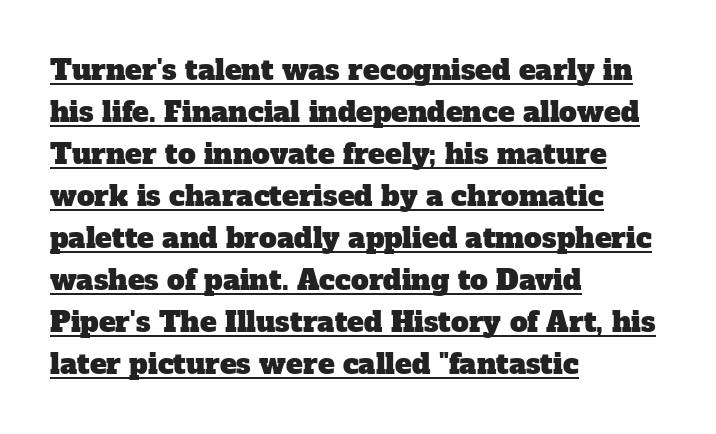
Decoration check: the copy is underlined. Proportional: the letters do not fall into vertical columns. Each new line begins a customary step beneath the previous one. Compared with typical body copy, the letter spacing here is the same. Horizontal alignment here is leftward, the default for most running prose. Examine the stroke ends and you'll spot serifs.
